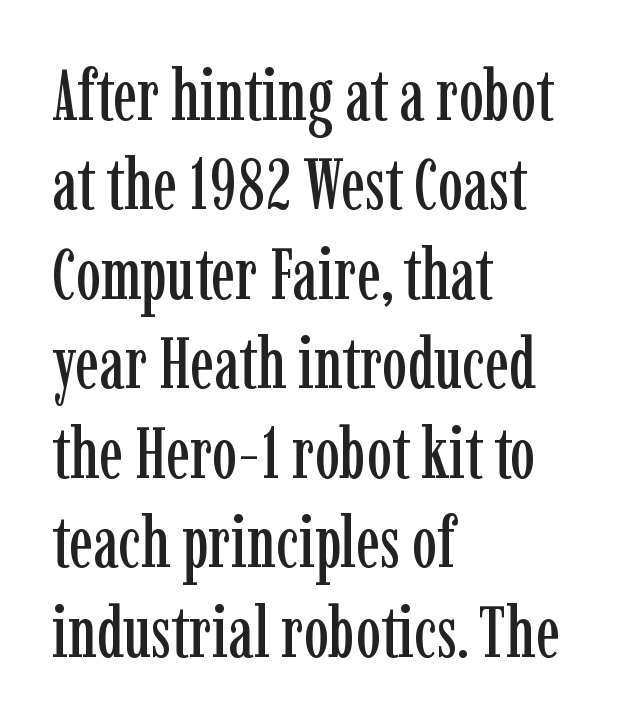
The image shows 71 px condensed serif type, upright; set left-aligned, normal line spacing (1.26x), normal letter spacing, not underlined; low stroke contrast and a medium x-height.
